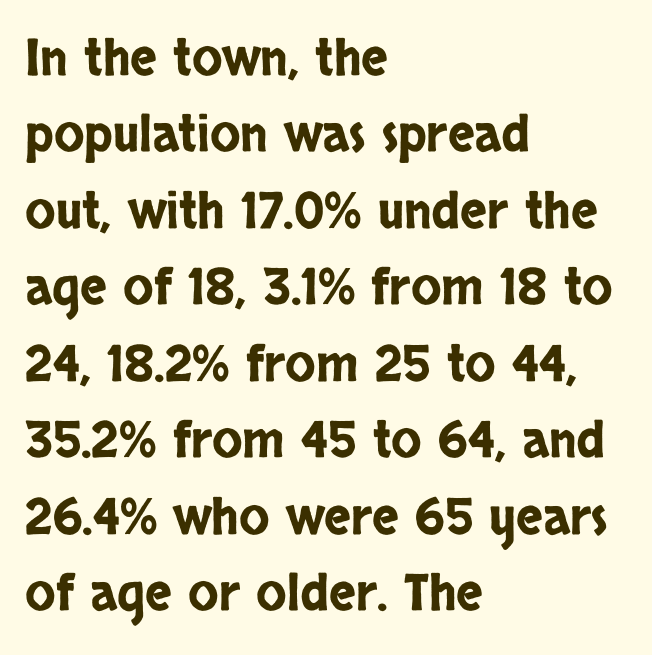
{"serif": "no", "italic": "no", "width": "condensed", "stroke_contrast": "low", "x_height": "large", "monospaced": "no", "underline": "no", "align": "left", "line_spacing": "normal", "line_spacing_ratio": 1.53, "letter_spacing": "normal", "letter_spacing_em": 0.0, "glyph_px": 50}
